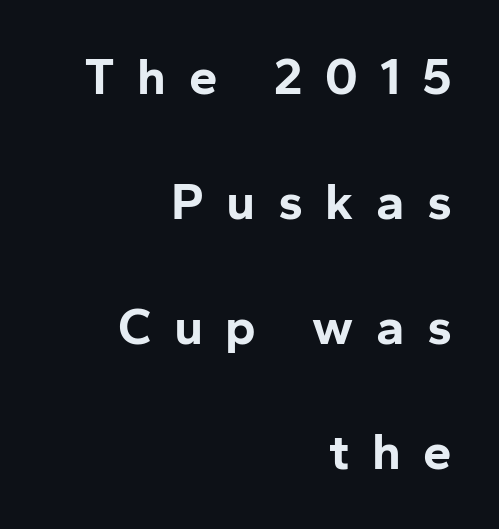
Q: Is the text bold? A: Yes.
Q: Is the text italic (slanted)? A: No, it is upright.
Q: Is the typeface a serif or a sans-serif typeface? A: Sans-serif.
Q: Is the text underlined? A: No.
Q: How is the paragraph aligned? A: Right-aligned.
Q: Is the spacing between letters normal or unusually wide? A: Unusually wide.
Q: Is the spacing between lines tight, normal or loose? A: Loose.
Q: Width (condensed, normal, or wide)? A: Normal.
Q: Stroke contrast? A: Low.
Q: x-height? A: Medium.
Q: Monospaced? A: No.
